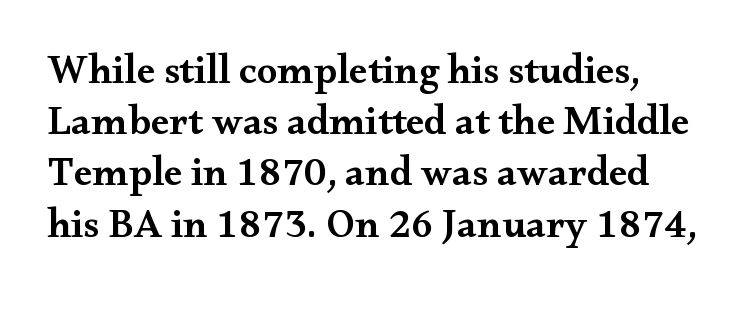
The image shows 41 px semibold, wide serif type, upright; set normal line spacing (1.25x), normal letter spacing, not underlined; medium stroke contrast and a small x-height.
